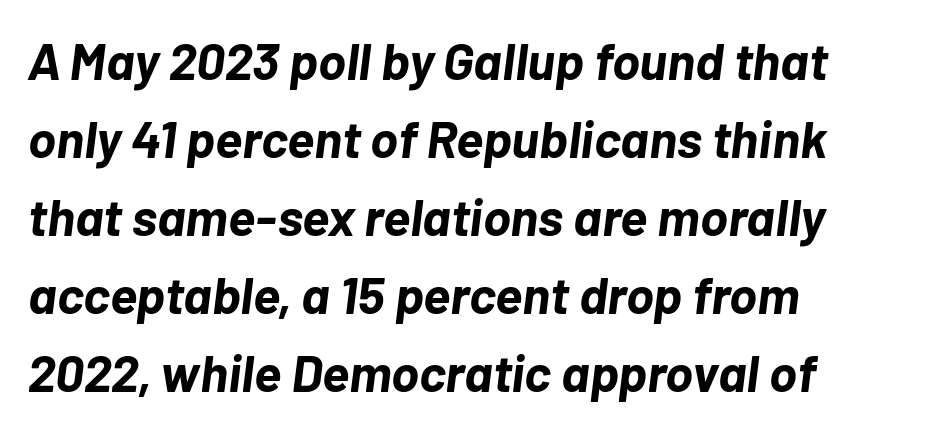
Reading down the block, your eye returns to a fixed left position each line. Italic: yes, the glyphs are oblique. The font is running at its bold setting. Words appear dense and cohesive because spacing is normal. The area under the type is left untouched. Students, observe: this is what conventionally led text looks like.
